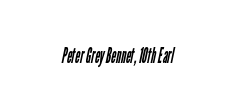
A bare baseline throughout the passage. Between one letter and the next there's only the usual sliver of space. Weight class: somewhere from thin through regular. Casual observation: everything's sitting right in the middle.
